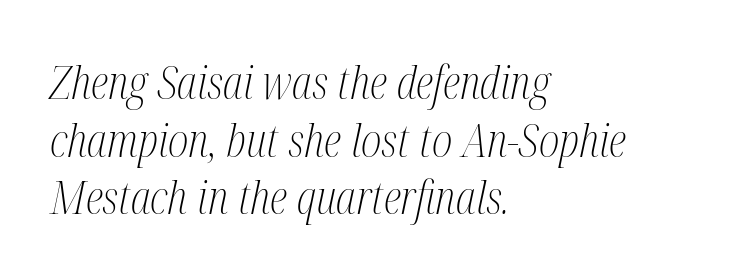
Regular leading. Italic? Definitely — the glyphs are oblique. The string is rendered with underlining switched off. This is not heavy type; no bold has been used. Each word holds together tightly as a unit, with standard inter-letter gaps.
